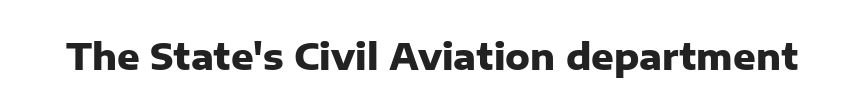
The image shows 35 px heavy sans-serif type, upright; set normal letter spacing, not underlined; low stroke contrast and a medium x-height.
